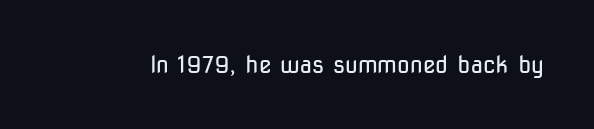
The type is set solid horizontally, with unmodified tracking. Words float on clear page, feet unadorned. A quiet, ordinary-to-light weight characterises the typeface. The type sits square on the baseline with zero lean.
